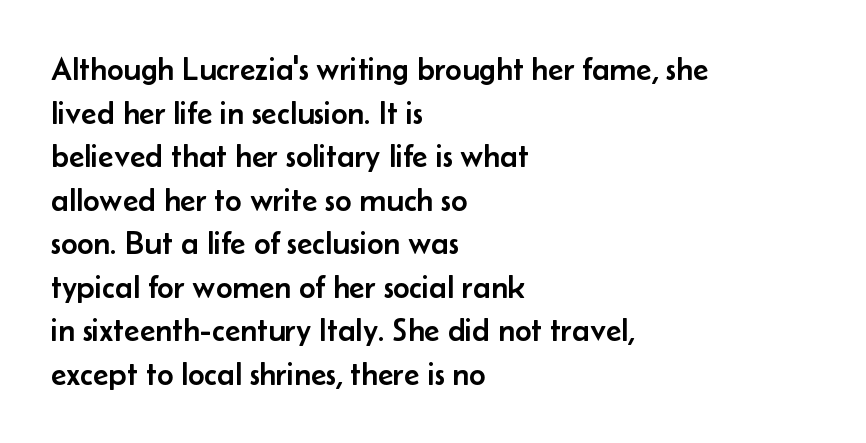
Q: Is the text italic (slanted)? A: No, it is upright.
Q: Is the typeface a serif or a sans-serif typeface? A: Sans-serif.
Q: Is the text underlined? A: No.
Q: How is the paragraph aligned? A: Left-aligned.
Q: Is the spacing between letters normal or unusually wide? A: Normal.
Q: Is the spacing between lines tight, normal or loose? A: Normal.
Q: Width (condensed, normal, or wide)? A: Normal.
Q: Stroke contrast? A: Low.
Q: x-height? A: Small.
Q: Monospaced? A: No.
